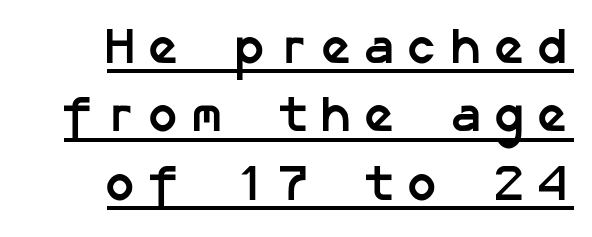
Q: Is the text bold? A: Yes.
Q: Is the typeface a serif or a sans-serif typeface? A: Sans-serif.
Q: Is the text underlined? A: Yes.
Q: How is the paragraph aligned? A: Right-aligned.
Q: Is the spacing between lines tight, normal or loose? A: Normal.
Q: Width (condensed, normal, or wide)? A: Normal.
Q: Stroke contrast? A: Low.
Q: x-height? A: Medium.
